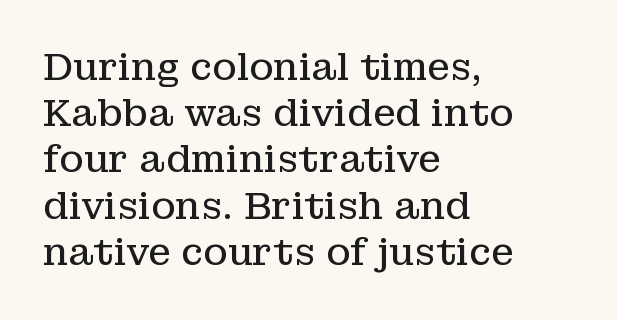
{"serif": "yes", "italic": "no", "bold": "no", "weight": "regular", "width": "normal", "stroke_contrast": "low", "x_height": "medium", "monospaced": "no", "underline": "no", "align": "left", "line_spacing": "normal", "line_spacing_ratio": 1.25, "letter_spacing": "normal", "letter_spacing_em": 0.0, "glyph_px": 37}
